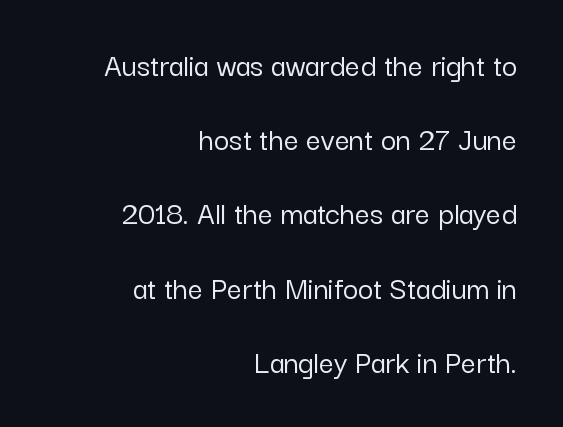
The image shows 33 px sans-serif type, upright; set right-aligned, loose line spacing (2.25x), normal letter spacing, not underlined; low stroke contrast and a medium x-height.
